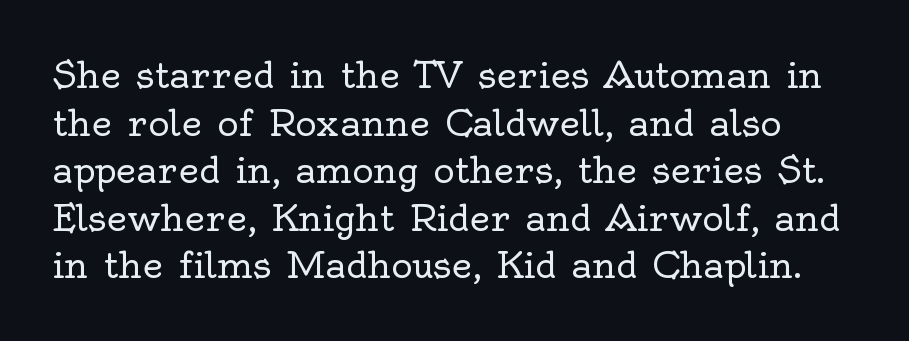
Q: Is the text bold? A: No.
Q: Is the text italic (slanted)? A: No, it is upright.
Q: Is the typeface a serif or a sans-serif typeface? A: Serif.
Q: Is the text underlined? A: No.
Q: Is the spacing between letters normal or unusually wide? A: Normal.
Q: Is the spacing between lines tight, normal or loose? A: Normal.
Q: Width (condensed, normal, or wide)? A: Normal.
Q: x-height? A: Small.
Q: Monospaced? A: No.
